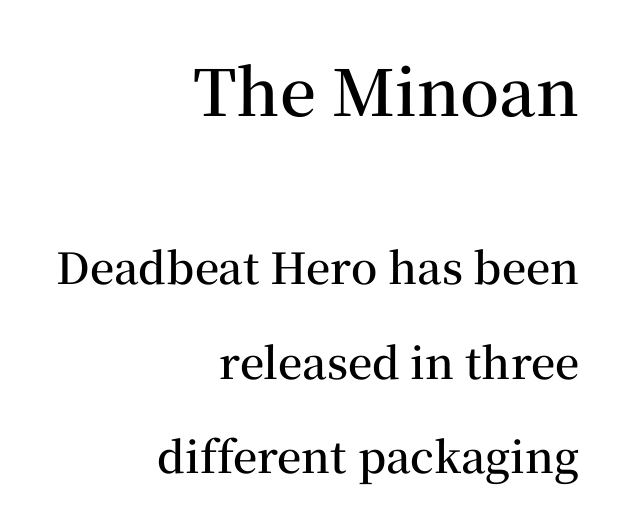
The image shows 64 px semibold serif type, upright; set right-aligned, loose line spacing (2.2x), normal letter spacing, not underlined; the first (top) block is 1.49x larger; medium stroke contrast and a medium x-height.
